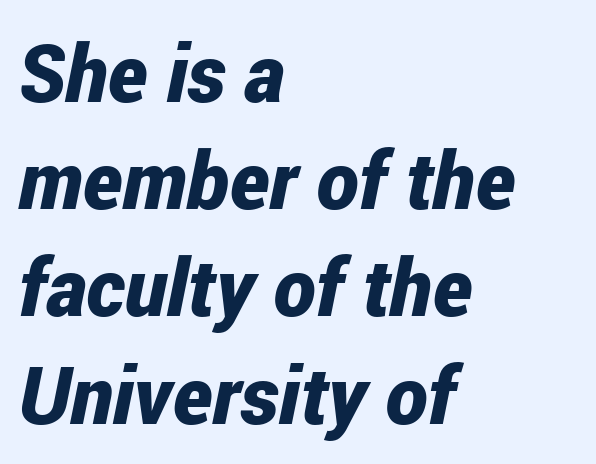
The image shows 80 px bold, condensed type, italic (leaning right); set left-aligned, normal line spacing (1.34x), normal letter spacing, not underlined; low stroke contrast and a medium x-height.
